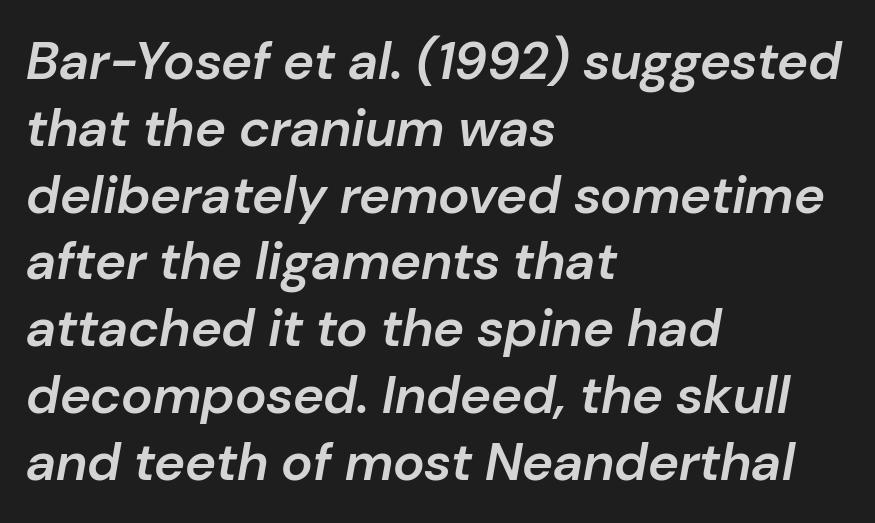
The image shows 53 px semibold type, italic (leaning right); set left-aligned, normal line spacing (1.26x), normal letter spacing, not underlined; low stroke contrast and a medium x-height.
